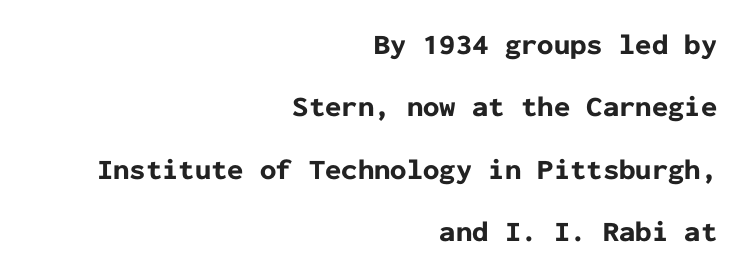
The image shows 29 px bold sans-serif type, upright, monospaced; set right-aligned, loose line spacing (2.15x), normal letter spacing, not underlined; low stroke contrast and a medium x-height.
